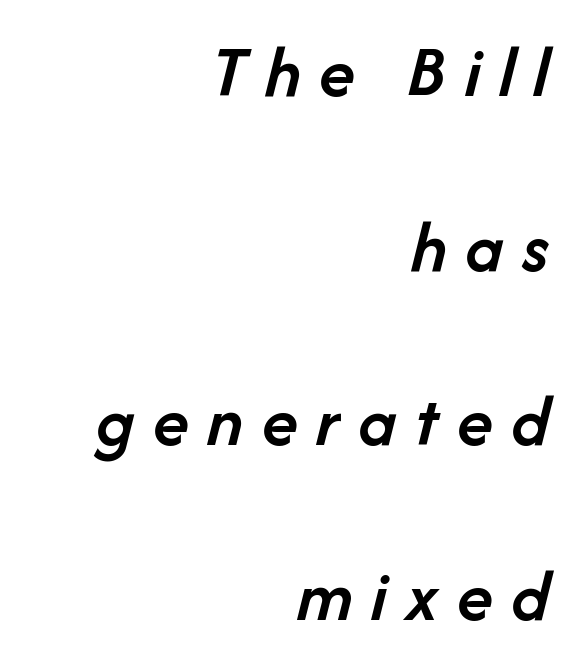
{"italic": "yes", "lean": "right", "slant_degrees": 14, "bold": "semi", "weight": "semibold", "width": "normal", "stroke_contrast": "low", "x_height": "medium", "monospaced": "no", "underline": "no", "align": "right", "line_spacing": "loose", "line_spacing_ratio": 2.36, "letter_spacing": "wide", "letter_spacing_em": 0.25, "glyph_px": 74}
